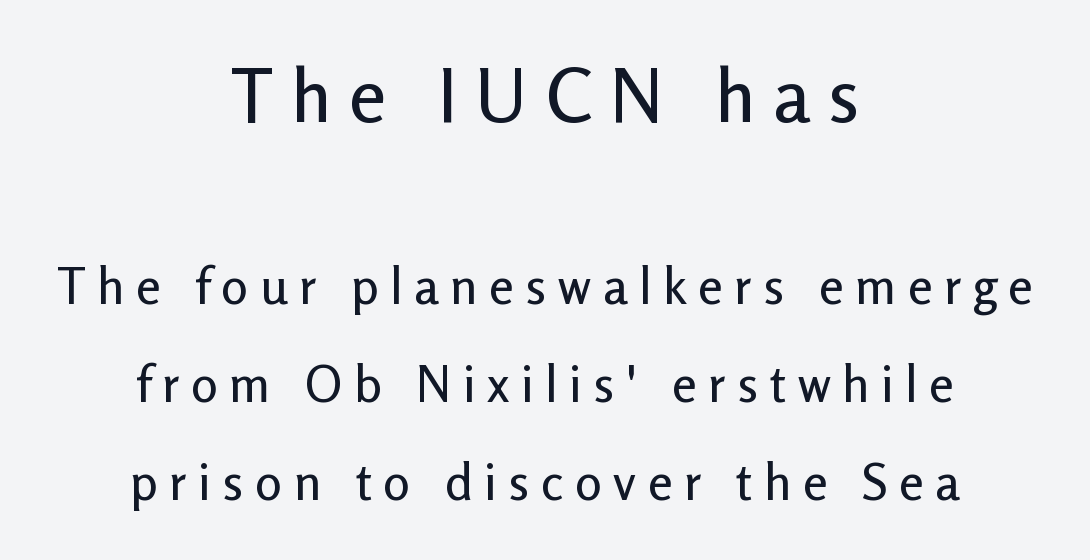
{"serif": "no", "italic": "no", "width": "normal", "stroke_contrast": "low", "x_height": "medium", "monospaced": "no", "underline": "no", "align": "center", "line_spacing": "loose", "line_spacing_ratio": 1.96, "letter_spacing": "wide", "letter_spacing_em": 0.23, "larger_block": "first", "size_ratio": 1.5, "glyph_px": 75}
